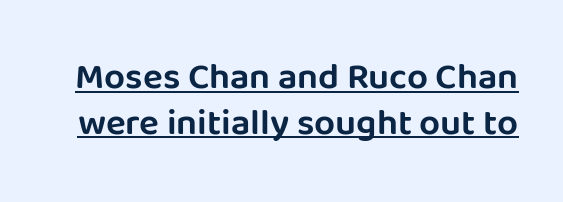
Q: Is the text italic (slanted)? A: No, it is upright.
Q: Is the typeface a serif or a sans-serif typeface? A: Sans-serif.
Q: Is the text underlined? A: Yes.
Q: Is the spacing between letters normal or unusually wide? A: Normal.
Q: Width (condensed, normal, or wide)? A: Normal.
Q: Stroke contrast? A: Low.
Q: x-height? A: Large.
Q: Monospaced? A: No.
